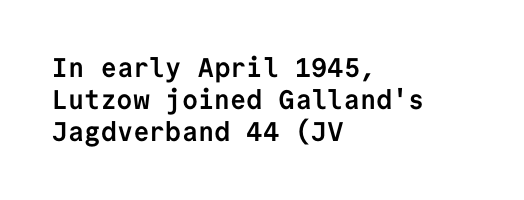
Q: Is the text bold? A: Yes.
Q: Is the text italic (slanted)? A: No, it is upright.
Q: Is the text underlined? A: No.
Q: How is the paragraph aligned? A: Left-aligned.
Q: Is the spacing between letters normal or unusually wide? A: Normal.
